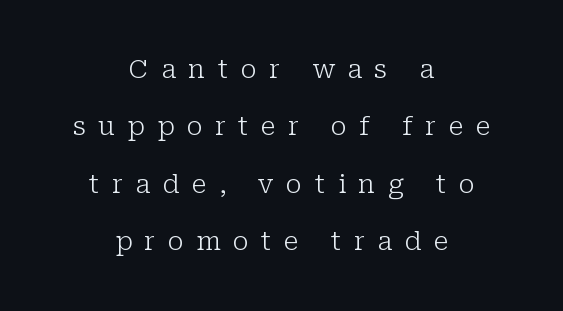
The image shows 26 px text type, upright; set centered, loose line spacing (2.21x), unusually wide letter spacing (+0.48 em), not underlined.
